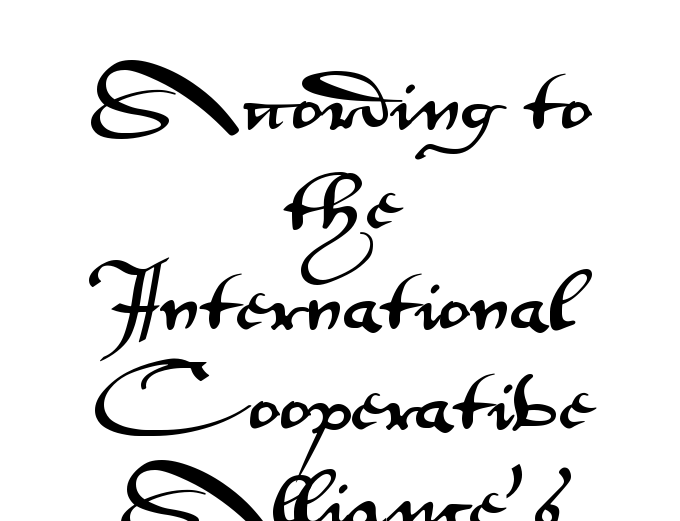
Evenly set lines give the paragraph a standard silhouette. Look at the tracking — it's just the regular setting, nothing added. A typesetter would call this proportional, since set widths differ per character. Centered paragraph, ragged on both sides.
